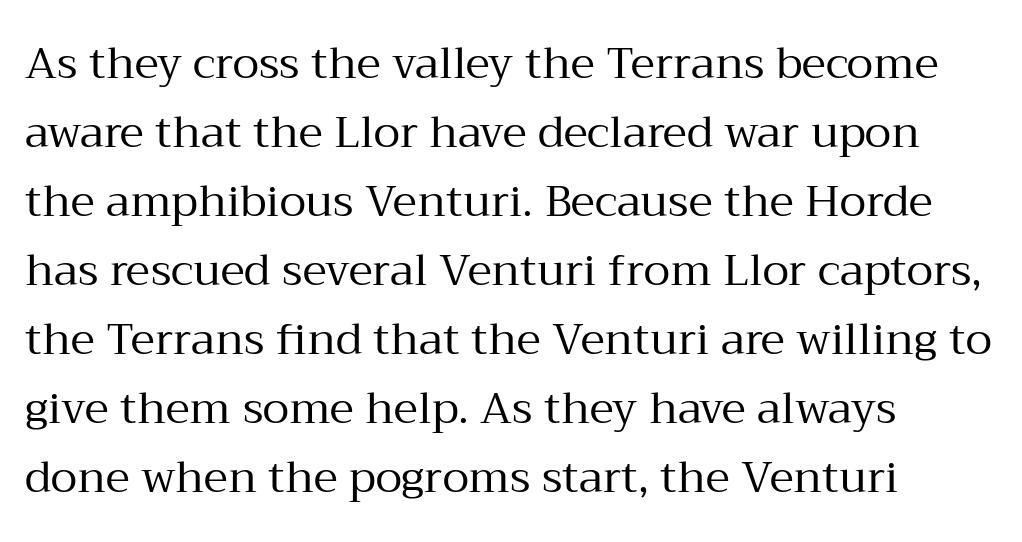
Q: Is the text bold? A: No.
Q: Is the text italic (slanted)? A: No, it is upright.
Q: Is the typeface a serif or a sans-serif typeface? A: Serif.
Q: Is the text underlined? A: No.
Q: How is the paragraph aligned? A: Left-aligned.
Q: Is the spacing between letters normal or unusually wide? A: Normal.
Q: Is the spacing between lines tight, normal or loose? A: Normal.
Q: Width (condensed, normal, or wide)? A: Normal.
Q: Stroke contrast? A: Medium.
Q: x-height? A: Medium.
Q: Monospaced? A: No.
